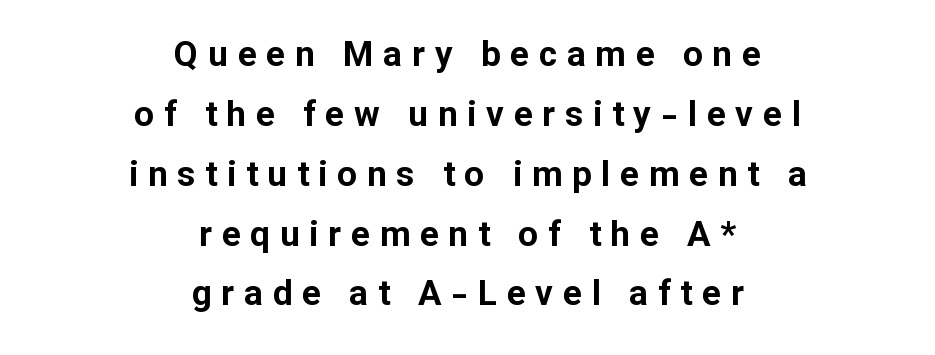
The image shows 35 px bold sans-serif type, upright; set centered, line spacing 1.71x, unusually wide letter spacing (+0.28 em), not underlined; low stroke contrast and a medium x-height.
